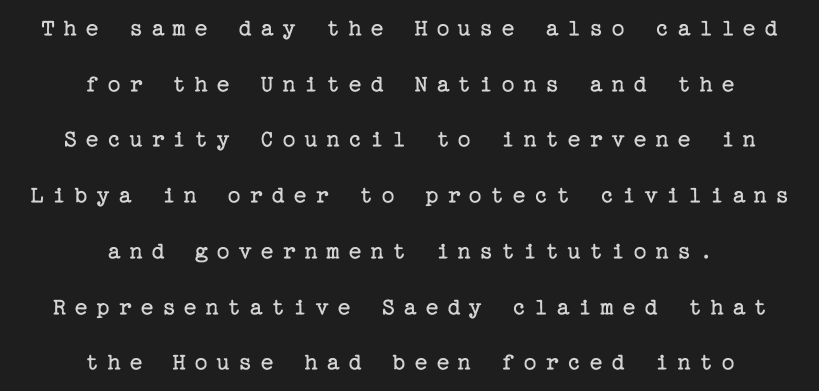
Vertically, the passage feels expansive, rows floating well apart. Teacher's note: observe the equal gaps on both sides — that is centered alignment. Display-style spreading of the glyphs; the letterfit is very open. The weight would be labelled regular, book, light, or lighter still. Descenders hang freely into open space. The letters stand upright; this is a roman face.
